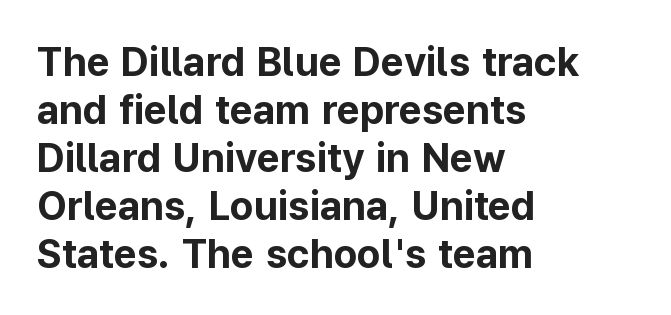
Inter-character spacing is left at the font's built-in metrics. The face used here is proportionally spaced, like ordinary book or web type. These lines were composed using upright roman letters. The lines are quadded left. The foot of each line stays bare and open.
